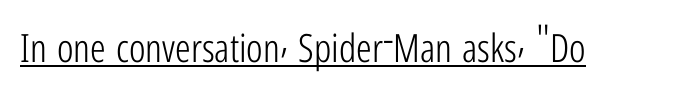
The image shows 39 px light, condensed sans-serif type, upright; set normal letter spacing, underlined; low stroke contrast and a medium x-height.
